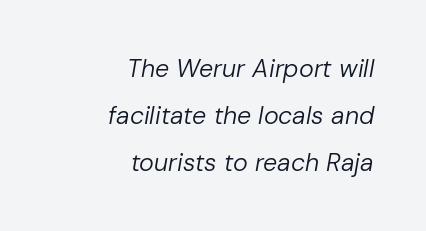
Designer's note — italics engaged. These lines keep a tight, regular rhythm from letter to letter. This reads as an unemphasized weight, regular at the heaviest. Notice how the passage keeps a crisp vertical edge on the right only.
